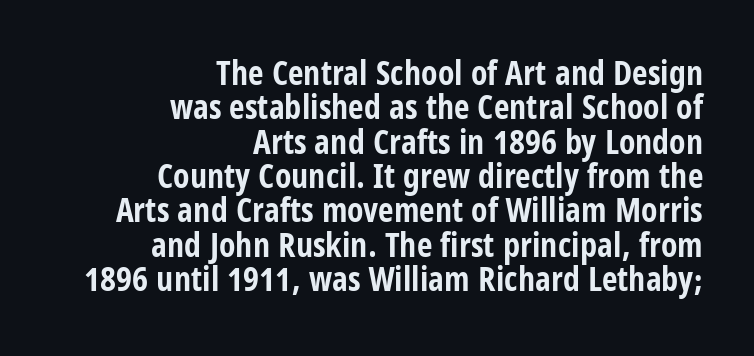
{"serif": "no", "italic": "no", "bold": "yes", "weight": "bold", "width": "condensed", "stroke_contrast": "low", "x_height": "large", "monospaced": "no", "underline": "no", "align": "right", "line_spacing": "tight", "line_spacing_ratio": 1.01, "letter_spacing": "normal", "letter_spacing_em": 0.0, "glyph_px": 34}
